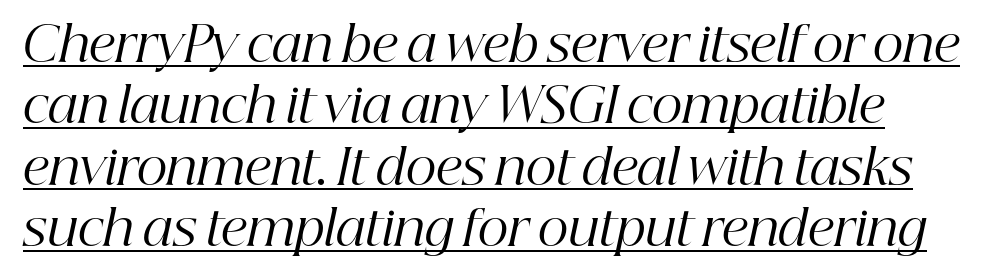
The face used here has a pronounced slope to its letters. Honestly, the row spacing looks completely unremarkable. Nothing heavy about these letters — not bold at all. Underlined type.
